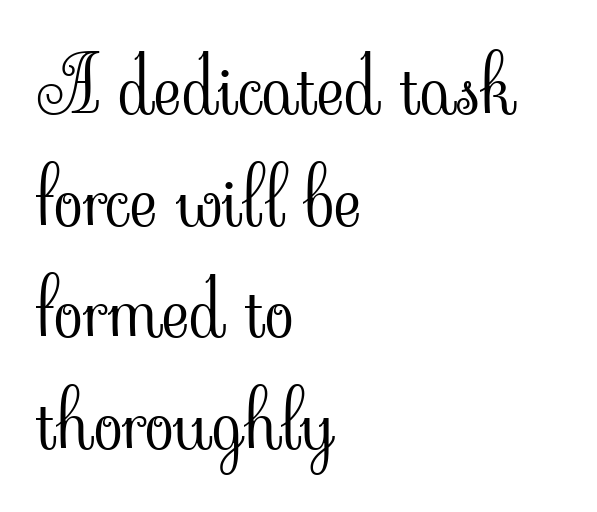
Q: Is the text bold? A: No.
Q: Is the text italic (slanted)? A: No, it is upright.
Q: Is the typeface a serif or a sans-serif typeface? A: Serif.
Q: Is the text underlined? A: No.
Q: How is the paragraph aligned? A: Left-aligned.
Q: Is the spacing between letters normal or unusually wide? A: Normal.
Q: Is the spacing between lines tight, normal or loose? A: Normal.
Q: Width (condensed, normal, or wide)? A: Normal.
Q: Stroke contrast? A: Low.
Q: x-height? A: Small.
Q: Monospaced? A: No.
